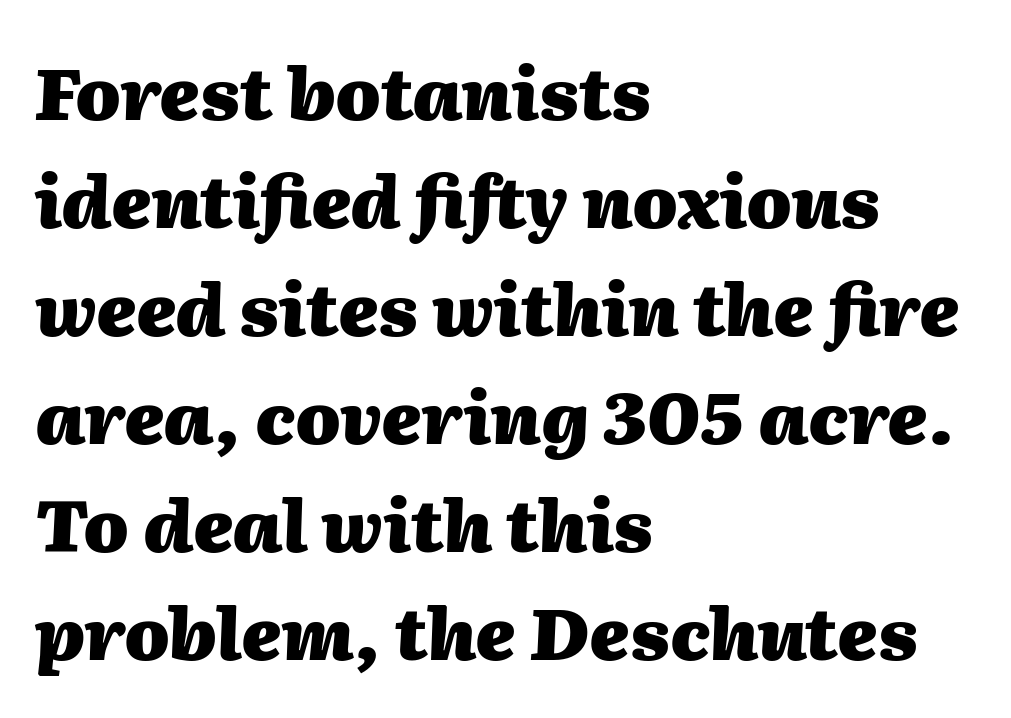
Q: Is the text bold? A: Yes.
Q: Is the text italic (slanted)? A: Yes, it leans right by about 2 degrees.
Q: Is the text underlined? A: No.
Q: How is the paragraph aligned? A: Left-aligned.
Q: Is the spacing between letters normal or unusually wide? A: Normal.
Q: Is the spacing between lines tight, normal or loose? A: Normal.
Q: Width (condensed, normal, or wide)? A: Normal.
Q: Stroke contrast? A: Medium.
Q: x-height? A: Medium.
Q: Monospaced? A: No.
